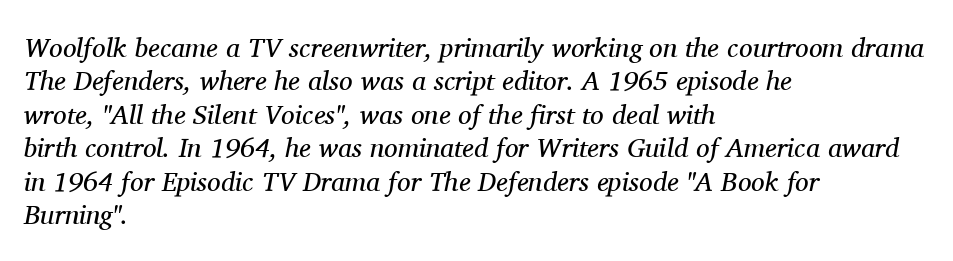
The image shows 27 px text type, italic (leaning right); set left-aligned, line spacing 1.24x, normal letter spacing, not underlined.
